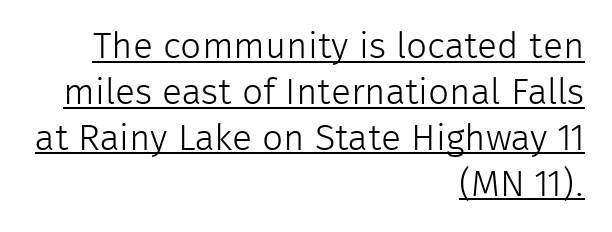
The image shows 37 px light sans-serif type, upright; set right-aligned, line spacing 1.24x, normal letter spacing, underlined; low stroke contrast and a medium x-height.
